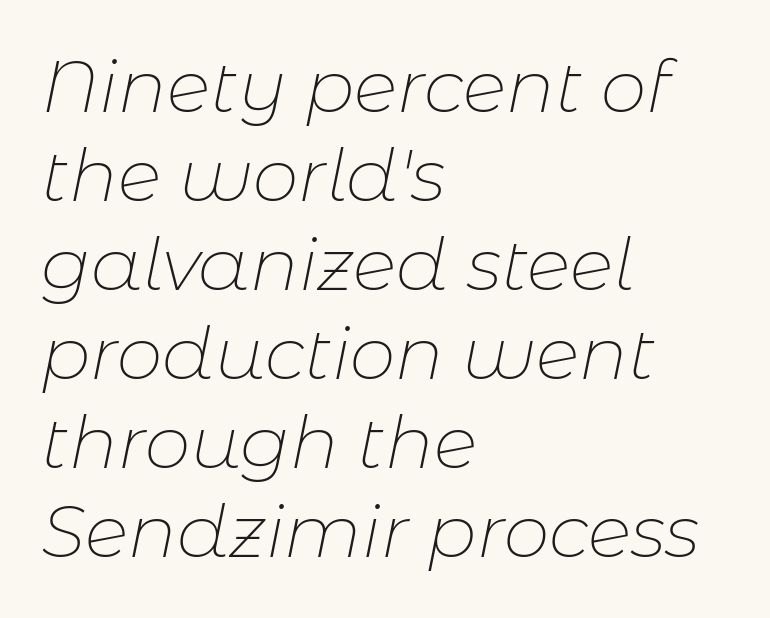
Stroke thickness stays within the range of a standard reading face or lighter. Does the lettering tilt? It does — this is italic. Looks like regular typesetting: each glyph gets only the width it needs. These lines keep a tight, regular rhythm from letter to letter.
